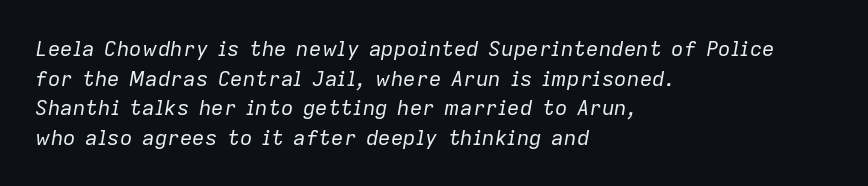
The image shows 21 px text type, italic (leaning right); set left-aligned, normal line spacing (1.41x), normal letter spacing, not underlined.
